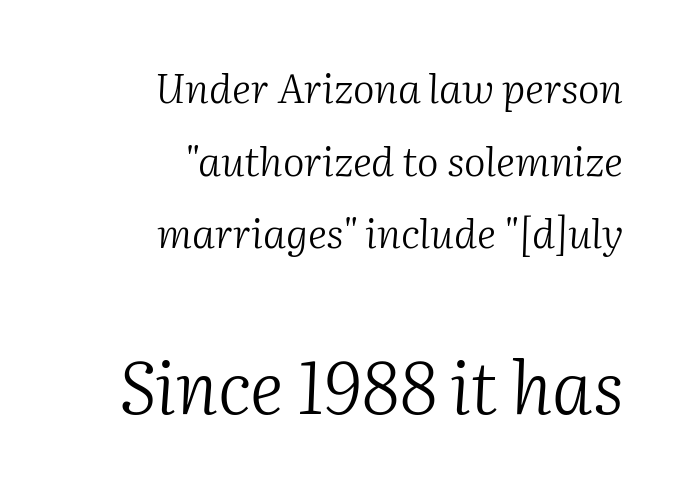
{"serif": "yes", "italic": "yes", "lean": "right", "slant_degrees": 2, "bold": "no", "weight": "light", "width": "normal", "stroke_contrast": "medium", "x_height": "medium", "monospaced": "no", "underline": "no", "align": "right", "line_spacing_ratio": 1.77, "letter_spacing": "normal", "letter_spacing_em": 0.0, "larger_block": "second", "size_ratio": 1.76, "glyph_px": 72}
